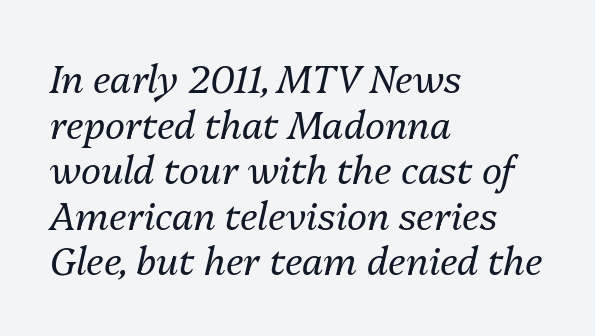
Only glyphs here, with clear space below each row. The rendering uses natural spacing where letterforms have individual widths. Every row of glyphs begins at an identical x-position on the left. Quick note: italic. Caption: face not bold, strokes unweighted.
